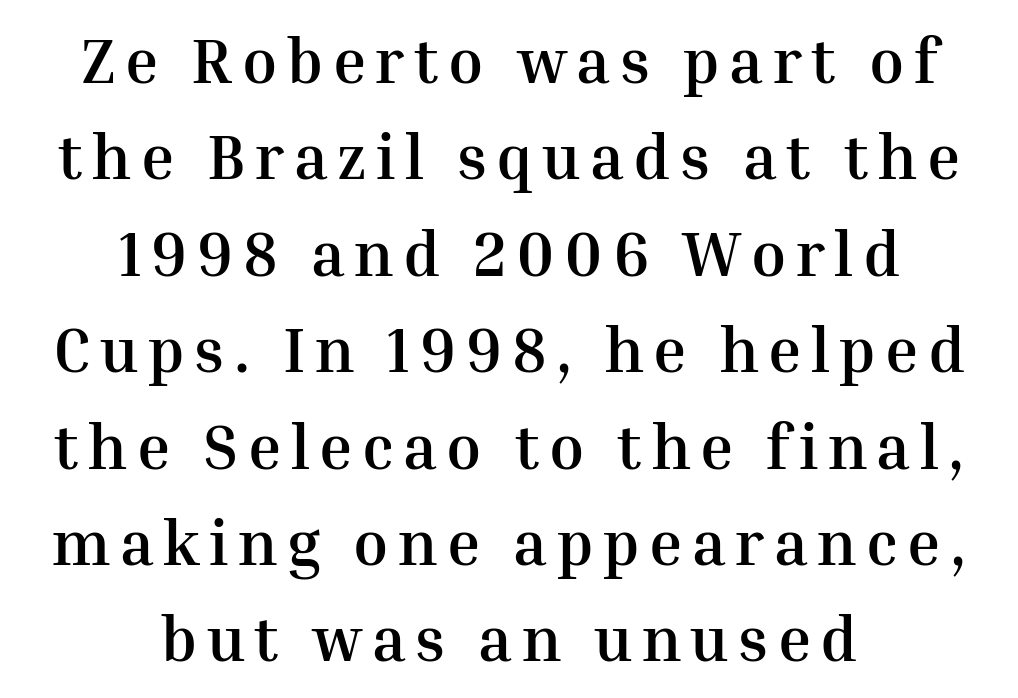
Tall strokes in this sample are plumb rather than angled. Little horizontal feet cap the strokes, marking this as serif type. Unmarked baselines from the first word to the last. These lines are rendered in a variable-pitch font. Bold? Absolutely — the strokes are thick and heavy. Whoever set this chose a conventional vertical rhythm.
